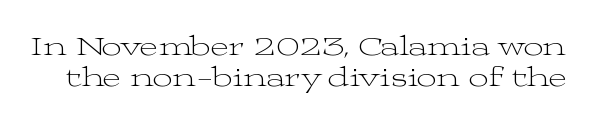
The image shows 28 px light, wide serif type, upright; set tight line spacing (1.11x), normal letter spacing, not underlined; medium stroke contrast and a medium x-height.
